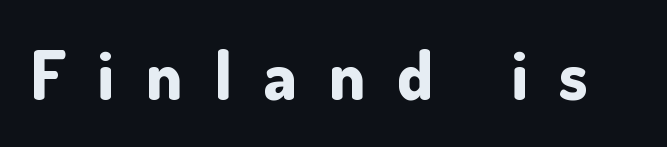
{"serif": "no", "italic": "no", "bold": "yes", "weight": "bold", "width": "normal", "stroke_contrast": "low", "x_height": "small", "monospaced": "no", "underline": "no", "letter_spacing": "wide", "letter_spacing_em": 0.47, "glyph_px": 68}
